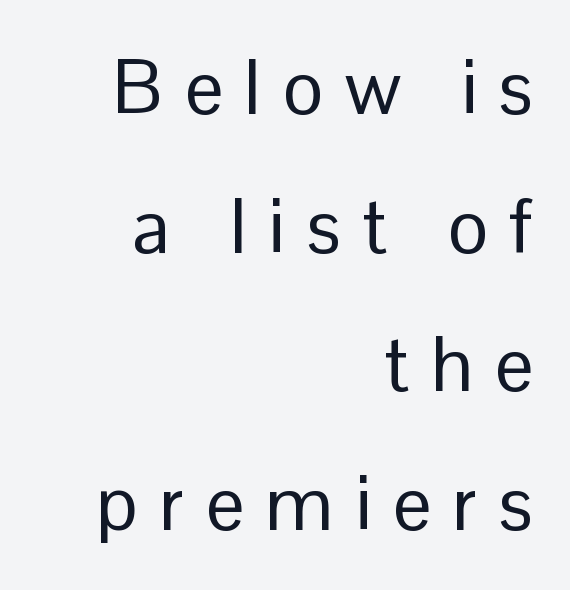
{"serif": "no", "italic": "no", "bold": "no", "weight": "regular", "width": "normal", "stroke_contrast": "low", "x_height": "medium", "monospaced": "no", "underline": "no", "align": "right", "line_spacing_ratio": 1.8, "letter_spacing": "wide", "letter_spacing_em": 0.28, "glyph_px": 77}
